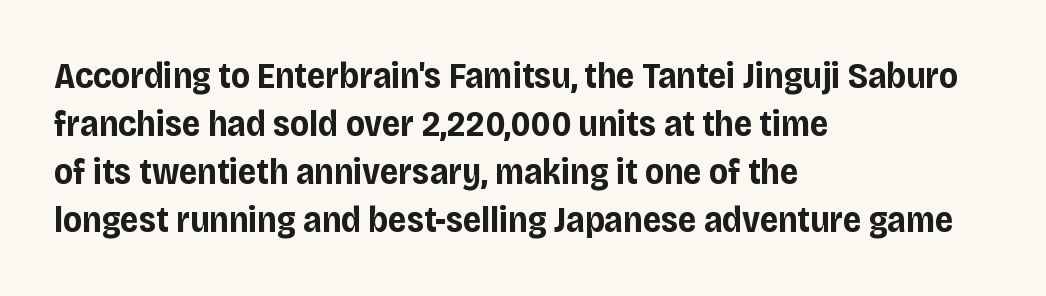
Q: Is the text bold? A: Yes.
Q: Is the text italic (slanted)? A: No, it is upright.
Q: Is the typeface a serif or a sans-serif typeface? A: Sans-serif.
Q: Is the text underlined? A: No.
Q: How is the paragraph aligned? A: Left-aligned.
Q: Is the spacing between letters normal or unusually wide? A: Normal.
Q: Is the spacing between lines tight, normal or loose? A: Normal.
Q: Width (condensed, normal, or wide)? A: Normal.
Q: Stroke contrast? A: Low.
Q: x-height? A: Large.
Q: Monospaced? A: No.
